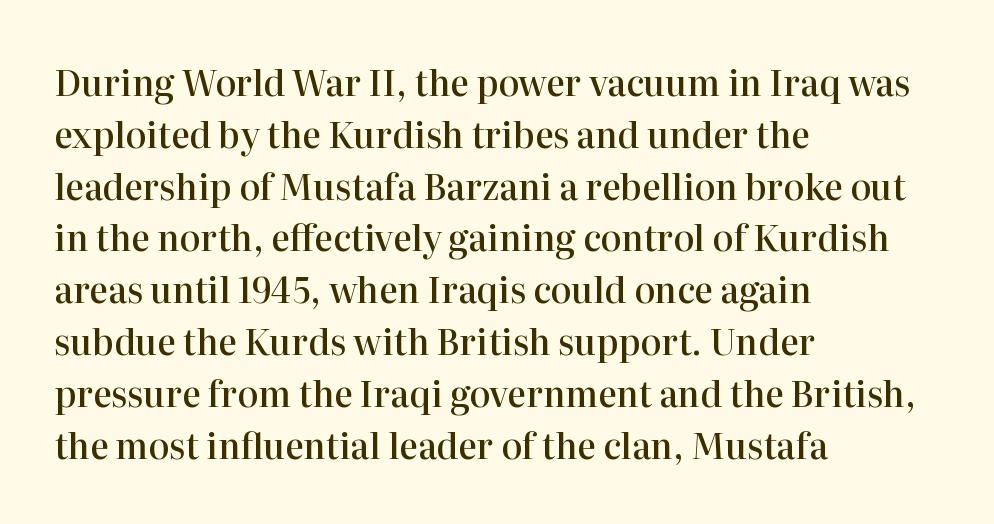
The image shows 35 px semibold serif type, upright; set left-aligned, normal line spacing (1.48x), normal letter spacing, not underlined; high stroke contrast and a medium x-height.
